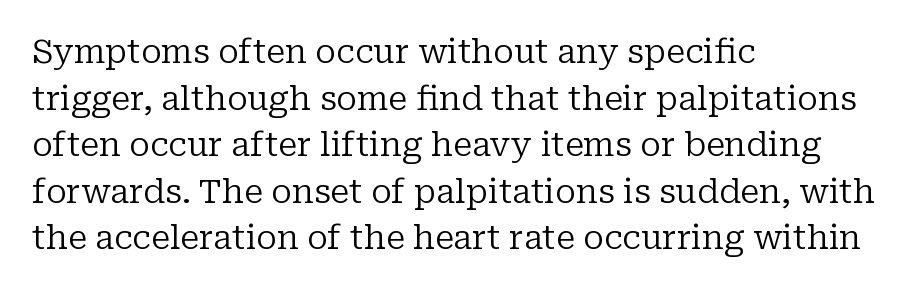
{"serif": "yes", "italic": "no", "bold": "no", "weight": "regular", "width": "normal", "stroke_contrast": "low", "x_height": "medium", "monospaced": "no", "underline": "no", "align": "left", "line_spacing": "normal", "line_spacing_ratio": 1.41, "letter_spacing": "normal", "letter_spacing_em": 0.0, "glyph_px": 33}
